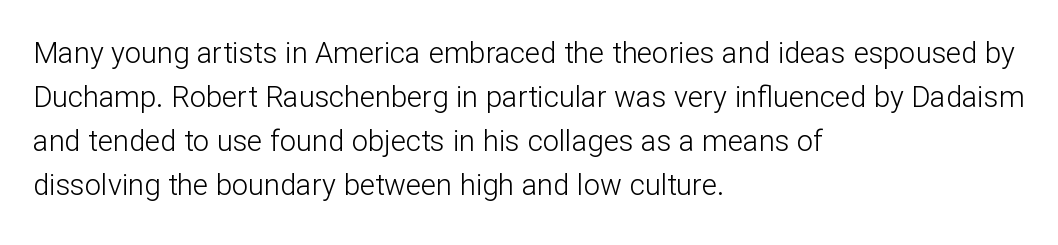
The image shows 29 px light sans-serif type, upright; set left-aligned, normal line spacing (1.52x), normal letter spacing, not underlined; low stroke contrast and a medium x-height.
